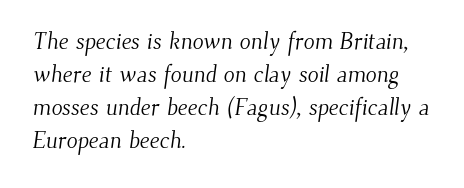
Q: Is the text bold? A: No.
Q: Is the text underlined? A: No.
Q: How is the paragraph aligned? A: Left-aligned.
Q: Is the spacing between letters normal or unusually wide? A: Normal.
Q: Is the spacing between lines tight, normal or loose? A: Normal.
